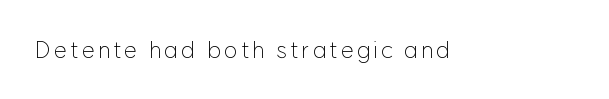
{"italic": "no", "bold": "no", "underline": "no", "glyph_px": 23}
